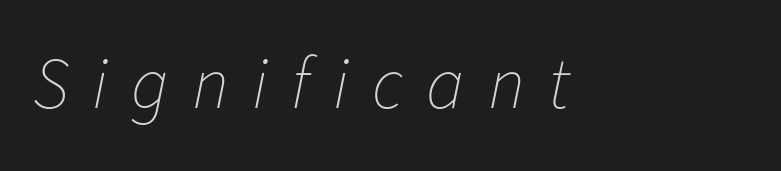
Q: Is the text bold? A: No.
Q: Is the text italic (slanted)? A: Yes, it leans right by about 11 degrees.
Q: Is the text underlined? A: No.
Q: How is the paragraph aligned? A: Left-aligned.
Q: Is the spacing between letters normal or unusually wide? A: Unusually wide.
Q: Width (condensed, normal, or wide)? A: Normal.
Q: Stroke contrast? A: Low.
Q: x-height? A: Medium.
Q: Monospaced? A: No.
